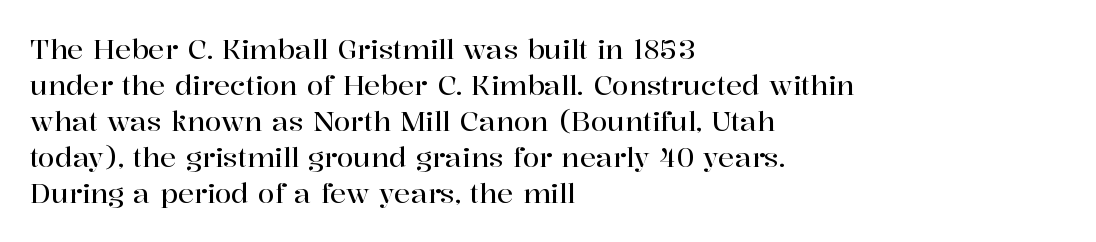
{"italic": "no", "underline": "no", "align": "left", "line_spacing": "normal", "line_spacing_ratio": 1.33, "letter_spacing": "normal", "letter_spacing_em": 0.0, "glyph_px": 27}
